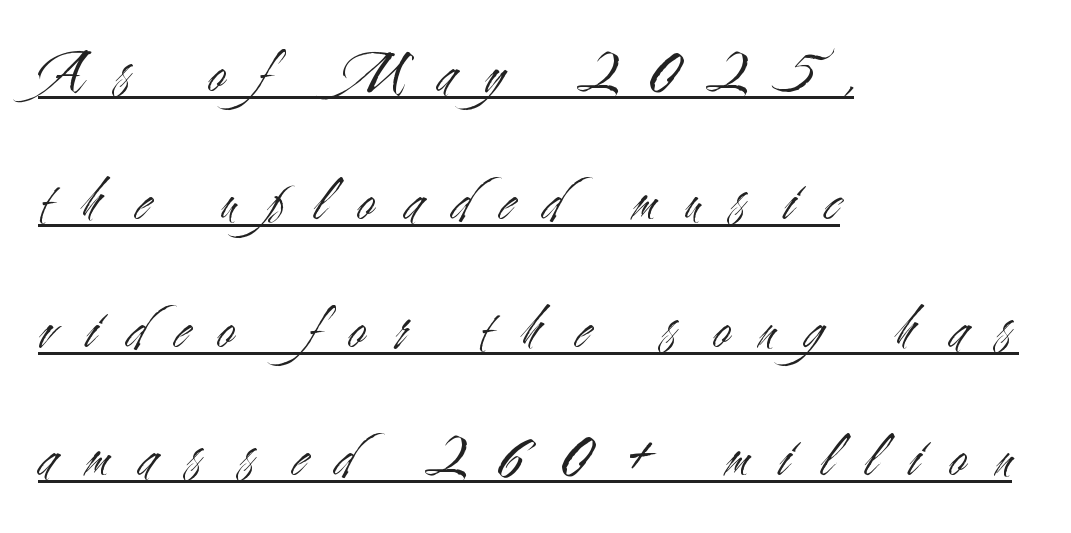
{"serif": "no", "bold": "no", "weight": "light", "width": "condensed", "stroke_contrast": "medium", "x_height": "small", "monospaced": "no", "underline": "yes", "align": "left", "line_spacing": "loose", "line_spacing_ratio": 2.1, "letter_spacing": "wide", "letter_spacing_em": 0.5, "glyph_px": 61}
